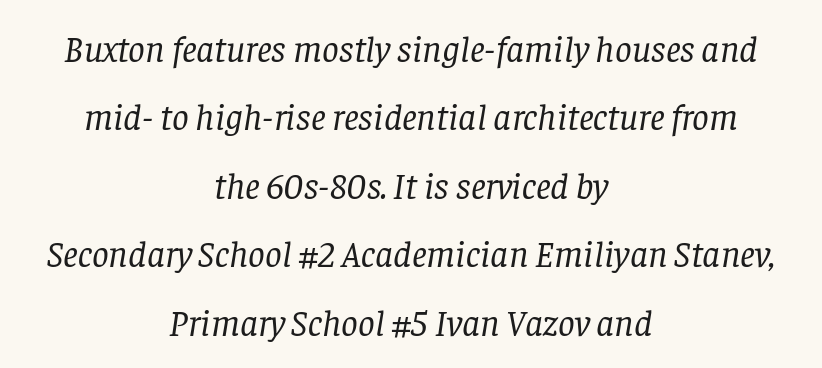
{"serif": "yes", "italic": "yes", "lean": "right", "slant_degrees": 8, "bold": "no", "weight": "regular", "width": "normal", "stroke_contrast": "low", "x_height": "large", "monospaced": "no", "underline": "no", "align": "center", "line_spacing_ratio": 1.85, "letter_spacing": "normal", "letter_spacing_em": 0.0, "glyph_px": 37}
